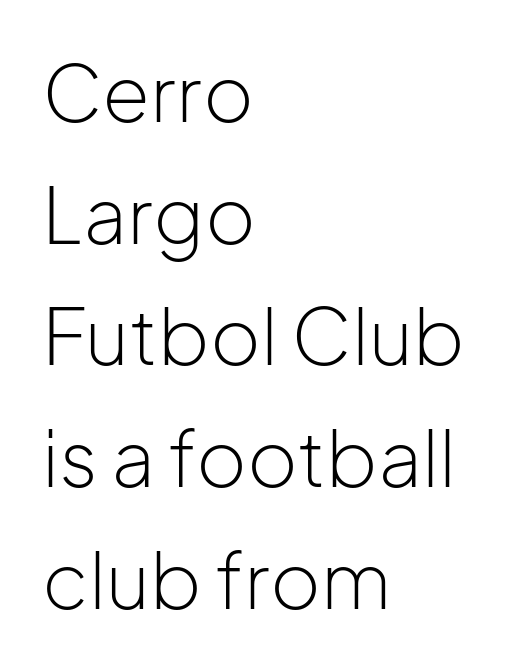
Q: Is the text bold? A: No.
Q: Is the text italic (slanted)? A: No, it is upright.
Q: Is the typeface a serif or a sans-serif typeface? A: Sans-serif.
Q: Is the text underlined? A: No.
Q: How is the paragraph aligned? A: Left-aligned.
Q: Is the spacing between letters normal or unusually wide? A: Normal.
Q: Is the spacing between lines tight, normal or loose? A: Normal.
Q: Width (condensed, normal, or wide)? A: Normal.
Q: Stroke contrast? A: Low.
Q: x-height? A: Medium.
Q: Monospaced? A: No.
